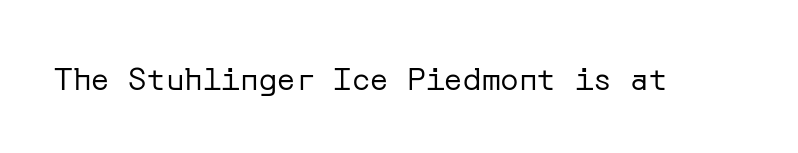
The image shows 31 px regular-weight sans-serif type, upright; set normal letter spacing, not underlined; low stroke contrast and a medium x-height.
